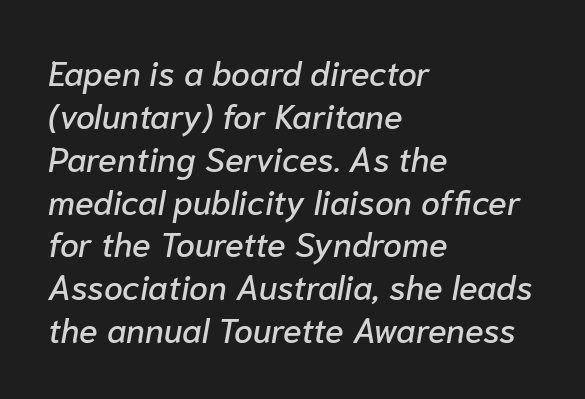
The image shows 34 px text type, italic (leaning right); set left-aligned, normal line spacing (1.26x), normal letter spacing, not underlined; low stroke contrast and a medium x-height.
